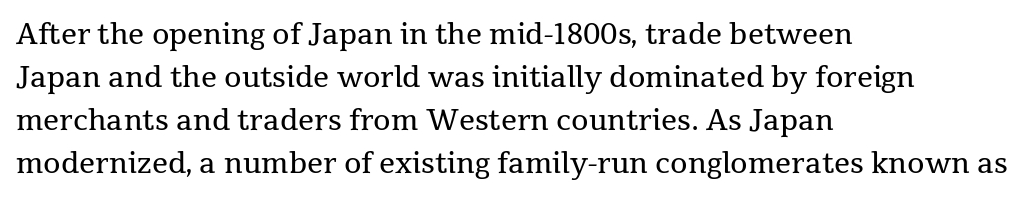
A roman cut, with each character standing at attention. Character widths vary here, with narrow letters taking less room than wide ones. This rendering employs a face with finishing strokes, i.e., a serif. The lines in this sample share a left origin and differ only in where they stop. The face used here is rendered with its standard letterfit. Does the leading feel generous? No, just average.
